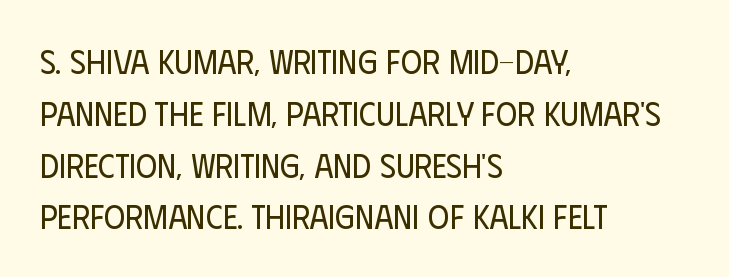
{"serif": "no", "italic": "no", "bold": "no", "weight": "regular", "width": "condensed", "stroke_contrast": "low", "x_height": "large", "monospaced": "no", "underline": "no", "align": "left", "line_spacing": "normal", "line_spacing_ratio": 1.57, "letter_spacing": "normal", "letter_spacing_em": 0.0, "glyph_px": 33}
